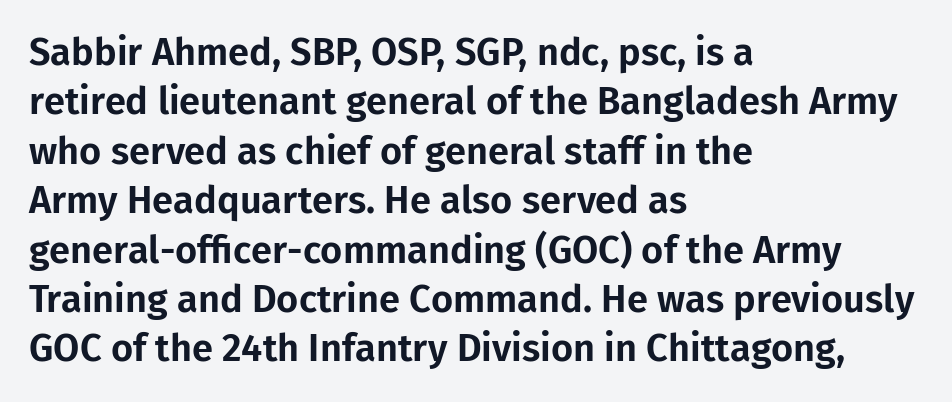
The image shows 38 px sans-serif type, upright; set left-aligned, normal line spacing (1.3x), normal letter spacing, not underlined; low stroke contrast and a medium x-height.
